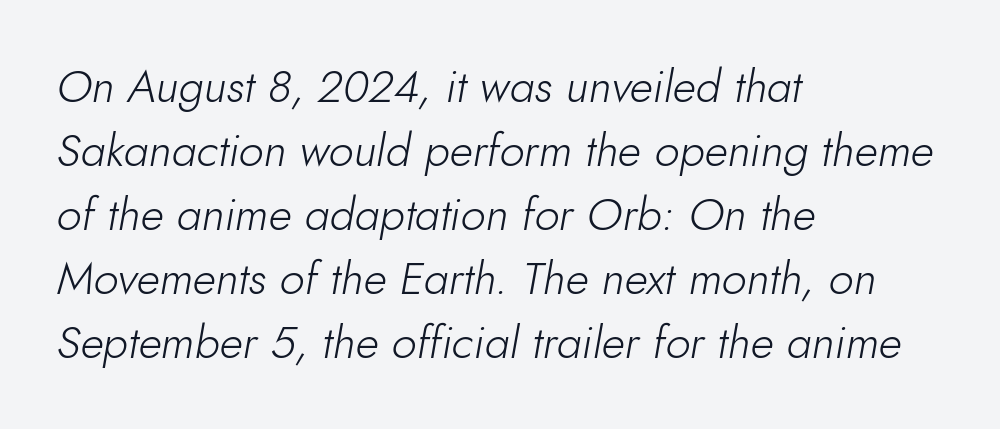
{"italic": "yes", "lean": "right", "slant_degrees": 10, "bold": "no", "weight": "light", "width": "normal", "stroke_contrast": "low", "x_height": "small", "monospaced": "no", "underline": "no", "align": "left", "line_spacing": "normal", "line_spacing_ratio": 1.42, "letter_spacing": "normal", "letter_spacing_em": 0.0, "glyph_px": 45}
